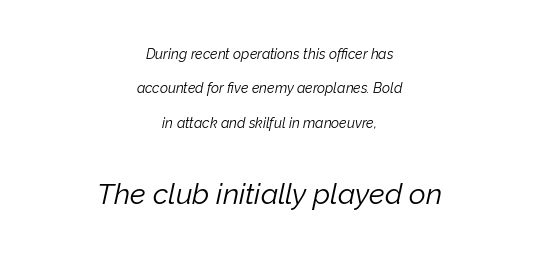
Each new line begins a long way beneath the previous one. A clean baseline with only descenders dipping below it. What stands out about the letter spacing? Nothing — it is the standard amount. Notice how the stems are inclined rather than vertical — that's the hallmark of italics. The composition opens small and finishes big.
